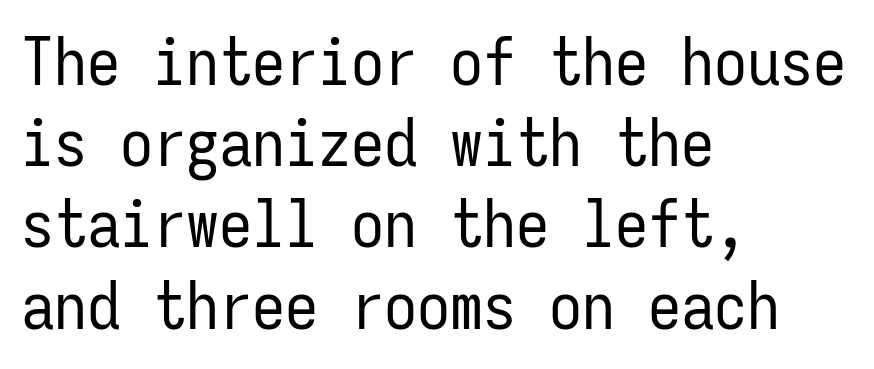
The image shows 66 px regular-weight, condensed sans-serif type, upright, monospaced; set left-aligned, line spacing 1.23x, normal letter spacing, not underlined; low stroke contrast and a medium x-height.
